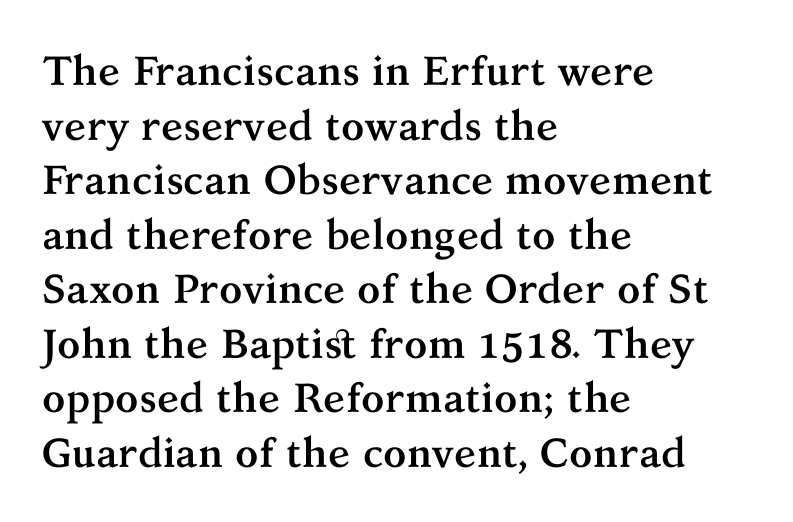
Nothing unusual about the tracking: characters are spaced as the font intends. Look at the bottom of the vertical strokes: they flare into serifs here. Interline gaps are of average width in this sample. Each line starts at the same left margin while the right side varies. This sample has the flowing, uneven cadence of proportional lettering. Every stem runs plumb, perpendicular to the baseline.
